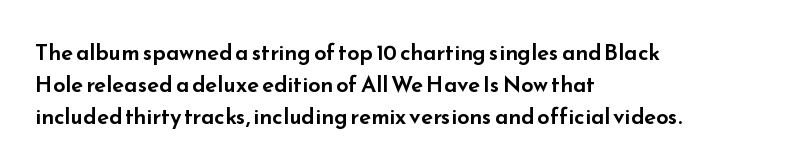
Left-aligned paragraph, ragged on the right. Rendered with straight, roman letterforms. Successive baselines arrive at the customary interval. Descenders are the only things crossing below the line. Is the letter spacing exaggerated? No — it looks like the ordinary default.
